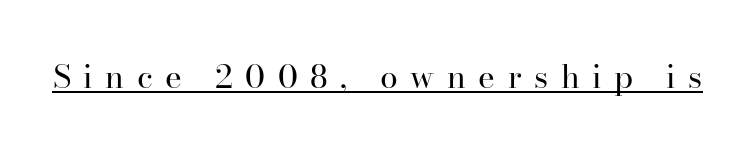
Q: Is the text bold? A: No.
Q: Is the text italic (slanted)? A: No, it is upright.
Q: Is the typeface a serif or a sans-serif typeface? A: Serif.
Q: Is the text underlined? A: Yes.
Q: Is the spacing between letters normal or unusually wide? A: Unusually wide.
Q: Width (condensed, normal, or wide)? A: Normal.
Q: Stroke contrast? A: High.
Q: x-height? A: Small.
Q: Monospaced? A: No.
